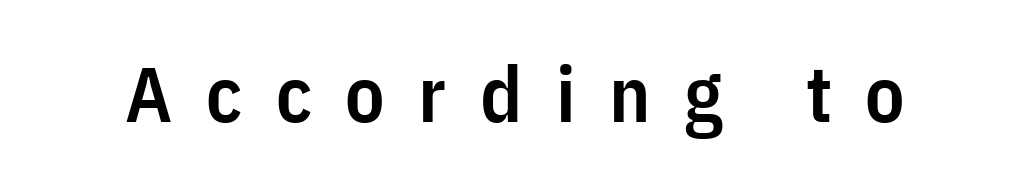
Q: Is the text bold? A: Semi-bold.
Q: Is the text italic (slanted)? A: No, it is upright.
Q: Is the typeface a serif or a sans-serif typeface? A: Sans-serif.
Q: Is the text underlined? A: No.
Q: Is the spacing between letters normal or unusually wide? A: Unusually wide.
Q: Width (condensed, normal, or wide)? A: Condensed.
Q: Stroke contrast? A: Low.
Q: x-height? A: Medium.
Q: Monospaced? A: No.
